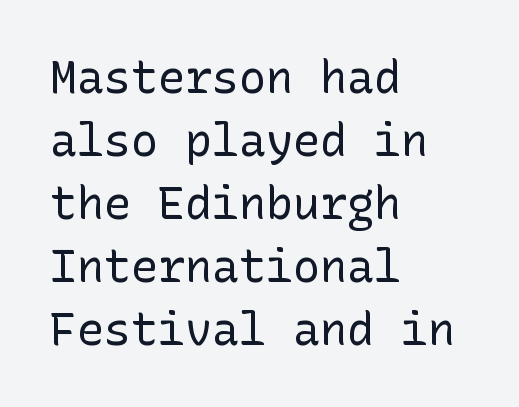
The image shows 45 px regular-weight sans-serif type, upright; set left-aligned, normal line spacing (1.4x), normal letter spacing, not underlined; low stroke contrast and a medium x-height.
